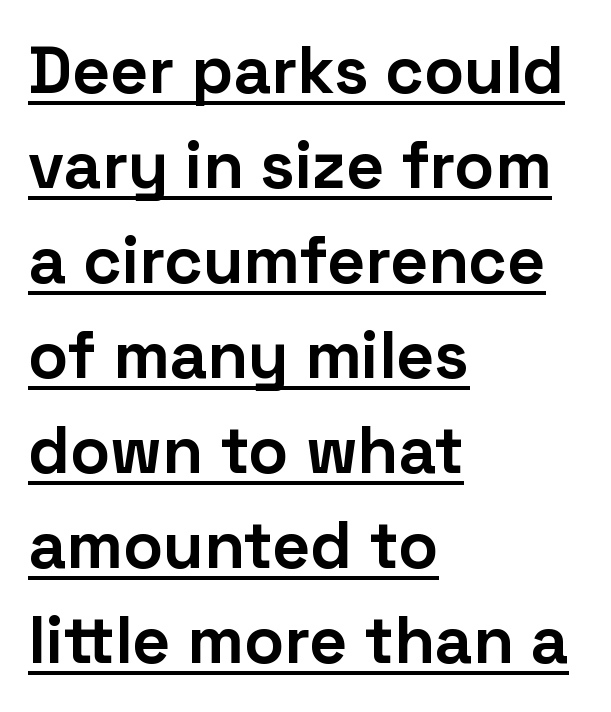
The image shows 66 px bold sans-serif type, upright; set left-aligned, normal line spacing (1.44x), normal letter spacing, underlined; low stroke contrast and a medium x-height.
